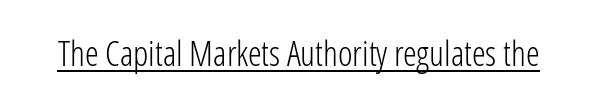
The image shows 35 px light, condensed sans-serif type, upright; set normal letter spacing, underlined; low stroke contrast and a medium x-height.
